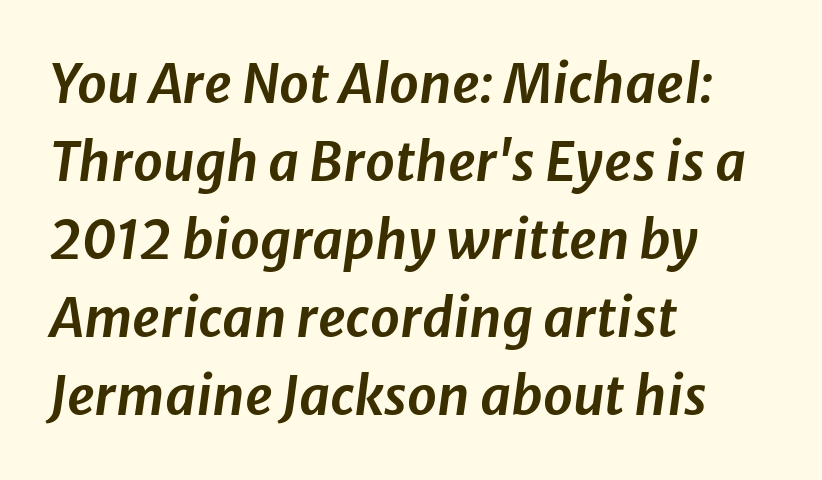
The image shows 53 px text type, italic (leaning right); set left-aligned, normal line spacing (1.47x), normal letter spacing, not underlined; low stroke contrast and a medium x-height.
